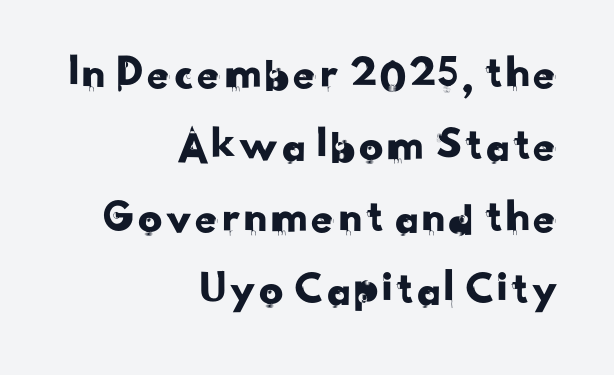
The image shows 48 px sans-serif type; set right-aligned, normal line spacing (1.5x), normal letter spacing, not underlined; low stroke contrast and a small x-height.
